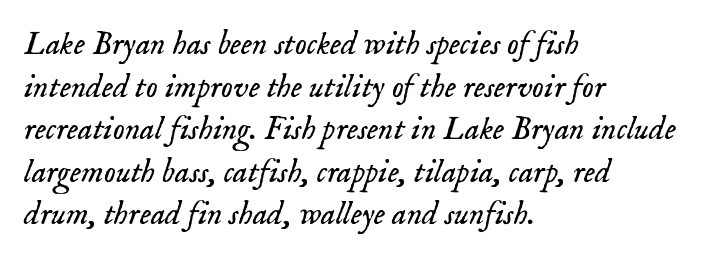
Summary of vertical rhythm: regular, with standard interline spacing. Inter-character spacing is left at the font's built-in metrics. Has an underline been added? It has not. To sum up the face: it has serifs. You could not count columns in this text — the font is proportionally spaced.
